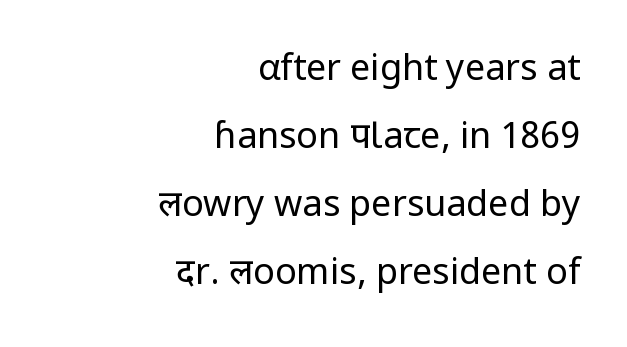
{"serif": "no", "italic": "no", "bold": "no", "weight": "regular", "width": "normal", "stroke_contrast": "low", "x_height": "medium", "monospaced": "no", "underline": "no", "align": "right", "line_spacing_ratio": 1.89, "letter_spacing": "normal", "letter_spacing_em": 0.0, "glyph_px": 36}
